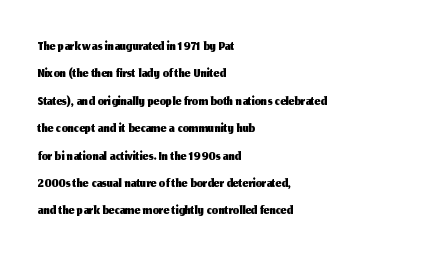
{"italic": "no", "underline": "no", "align": "left", "line_spacing": "normal", "line_spacing_ratio": 1.37, "letter_spacing": "normal", "letter_spacing_em": 0.0, "glyph_px": 20}
